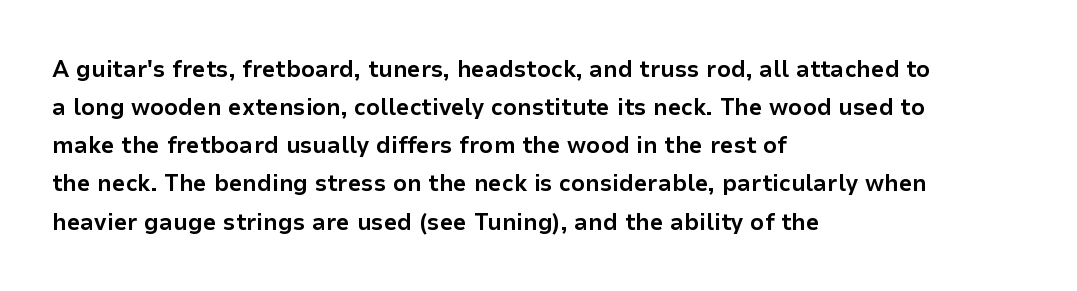
The image shows 24 px bold type, upright; set left-aligned, normal line spacing (1.59x), normal letter spacing, not underlined.
